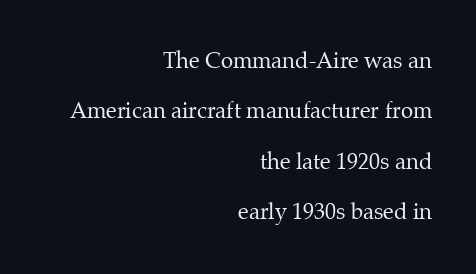
Q: Is the text bold? A: No.
Q: Is the text italic (slanted)? A: No, it is upright.
Q: Is the text underlined? A: No.
Q: How is the paragraph aligned? A: Right-aligned.
Q: Is the spacing between letters normal or unusually wide? A: Normal.
Q: Is the spacing between lines tight, normal or loose? A: Loose.
